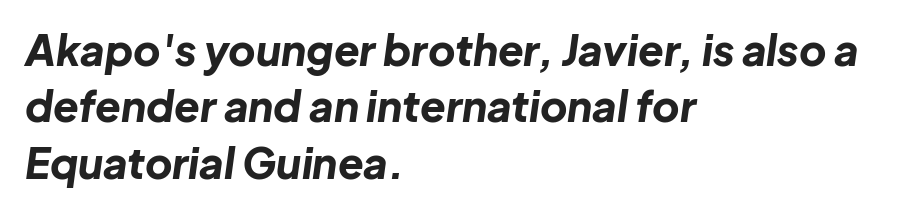
The image shows 42 px bold type, italic (leaning right); set left-aligned, normal line spacing (1.34x), normal letter spacing, not underlined; low stroke contrast and a medium x-height.
